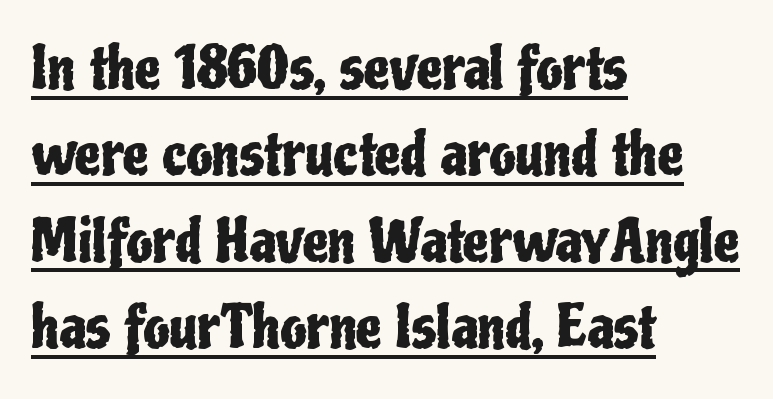
Compared with typical paragraphs, the rows here are spaced about the same. Do the characters align in a grid? No, the font is proportional. The letters sit at their default tracking, neither squeezed nor spread. The lettering stays uniformly vertical, giving the passage a roman look. Descenders here cross a horizontal rule under the line.
